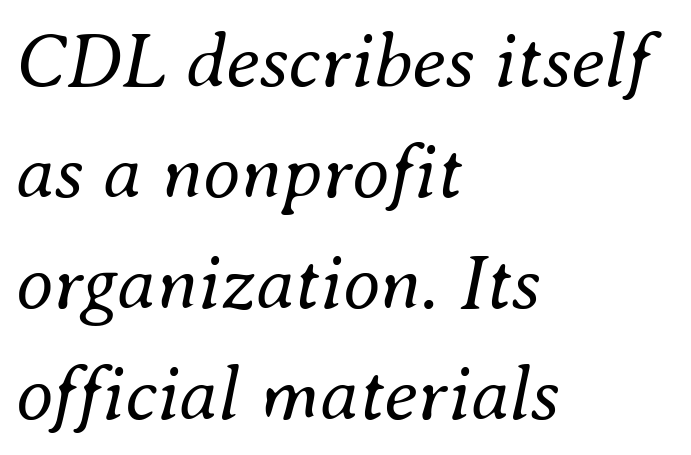
The image shows 77 px regular-weight type, italic (leaning right); set left-aligned, normal line spacing (1.44x), normal letter spacing, not underlined; medium stroke contrast and a small x-height.
